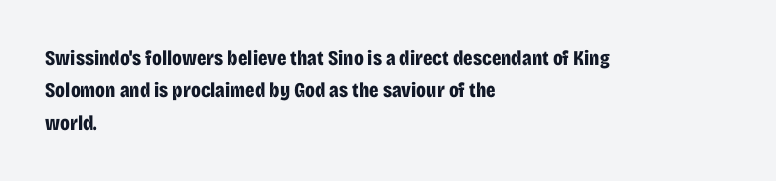
The image shows 21 px bold type, upright; set left-aligned, normal line spacing (1.54x), normal letter spacing, not underlined.
